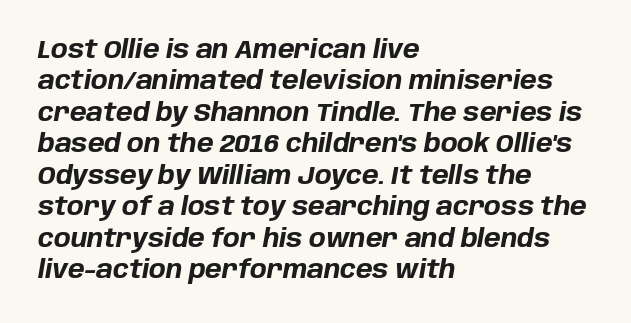
Q: Is the text bold? A: Yes.
Q: Is the text italic (slanted)? A: Yes, it leans right by about 10 degrees.
Q: Is the text underlined? A: No.
Q: How is the paragraph aligned? A: Left-aligned.
Q: Is the spacing between letters normal or unusually wide? A: Normal.
Q: Is the spacing between lines tight, normal or loose? A: Normal.
